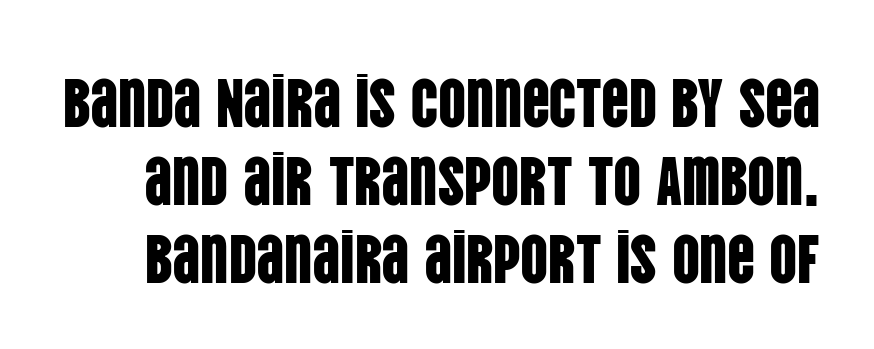
{"serif": "no", "italic": "no", "width": "condensed", "stroke_contrast": "low", "x_height": "large", "monospaced": "no", "underline": "no", "line_spacing": "tight", "line_spacing_ratio": 1.13, "letter_spacing": "normal", "letter_spacing_em": 0.0, "glyph_px": 69}
